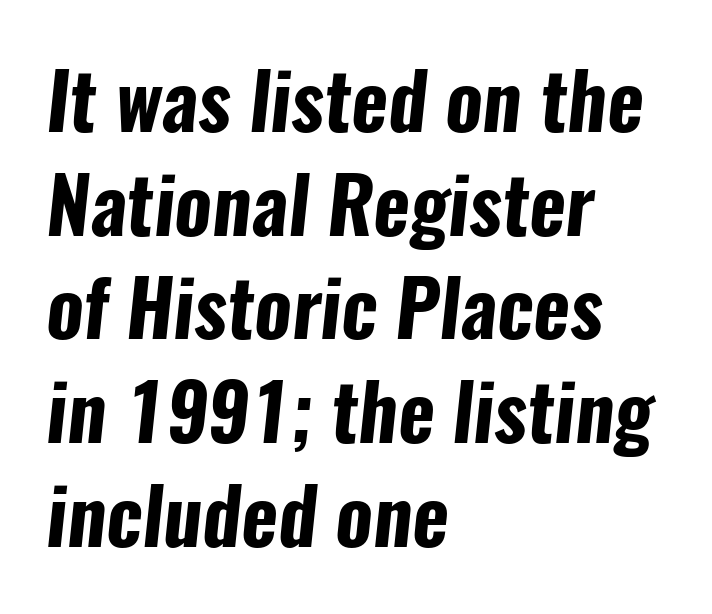
The image shows 78 px bold, condensed sans-serif type; set left-aligned, normal line spacing (1.33x), normal letter spacing, not underlined; low stroke contrast and a medium x-height.
